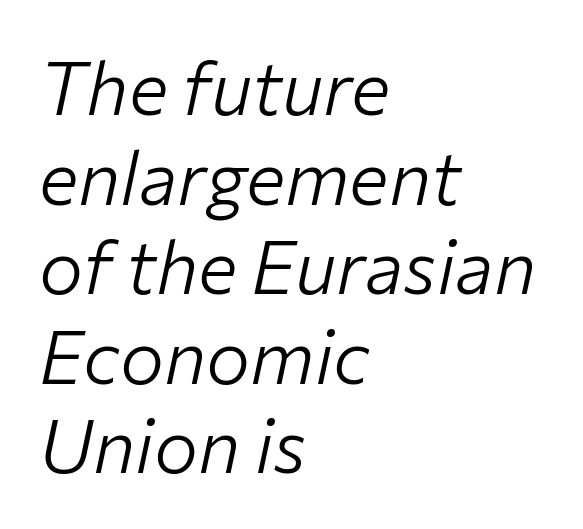
Q: Is the text bold? A: No.
Q: Is the text italic (slanted)? A: Yes, it leans right by about 12 degrees.
Q: Is the text underlined? A: No.
Q: How is the paragraph aligned? A: Left-aligned.
Q: Is the spacing between letters normal or unusually wide? A: Normal.
Q: Width (condensed, normal, or wide)? A: Normal.
Q: Stroke contrast? A: Low.
Q: x-height? A: Medium.
Q: Monospaced? A: No.
